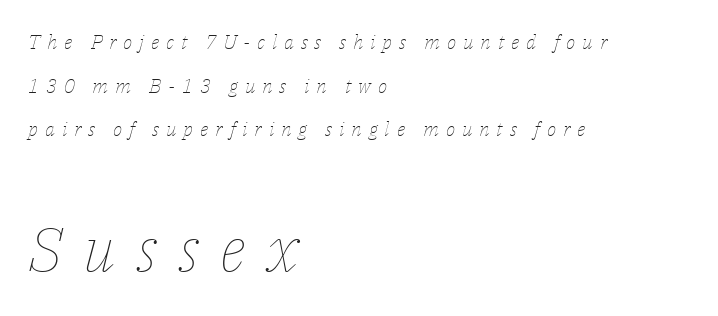
The image shows 61 px thin type, italic (leaning right); set left-aligned, loose line spacing (2.18x), unusually wide letter spacing (+0.34 em), not underlined; the second (bottom) block is 3.05x larger; low stroke contrast and a medium x-height.
